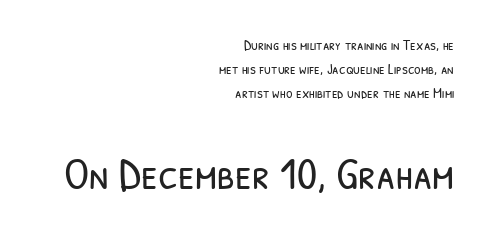
Note the varied advance widths — an 'i' is clearly narrower than an 'm'. Stem width sits at or under what a default text font uses. If you drew a ruler down the right edge, every line would touch it. Top chunk: small. Bottom chunk: large. Type without underlining. Nothing unusual about the tracking: characters are spaced as the font intends.
